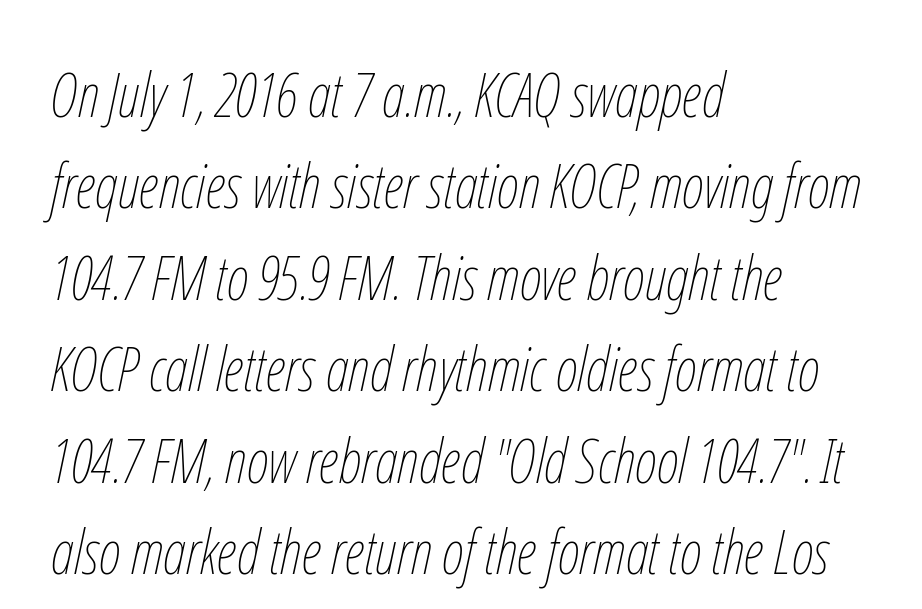
The image shows 61 px thin, condensed type, italic (leaning right); set left-aligned, normal line spacing (1.5x), normal letter spacing, not underlined; low stroke contrast and a medium x-height.
